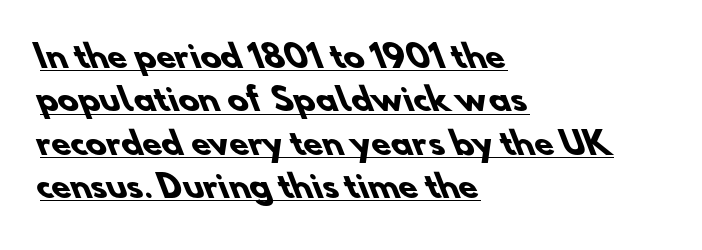
Vertically, the passage feels balanced, rows spaced as you'd expect. The passage shown is typeset with a sans-serif family. The face used here is proportionally spaced, like ordinary book or web type. Spacing between characters is what you'd get straight out of the box. Does the copy run flush right? No — it runs flush left. Each glyph is drawn with heavy, bold strokes.
